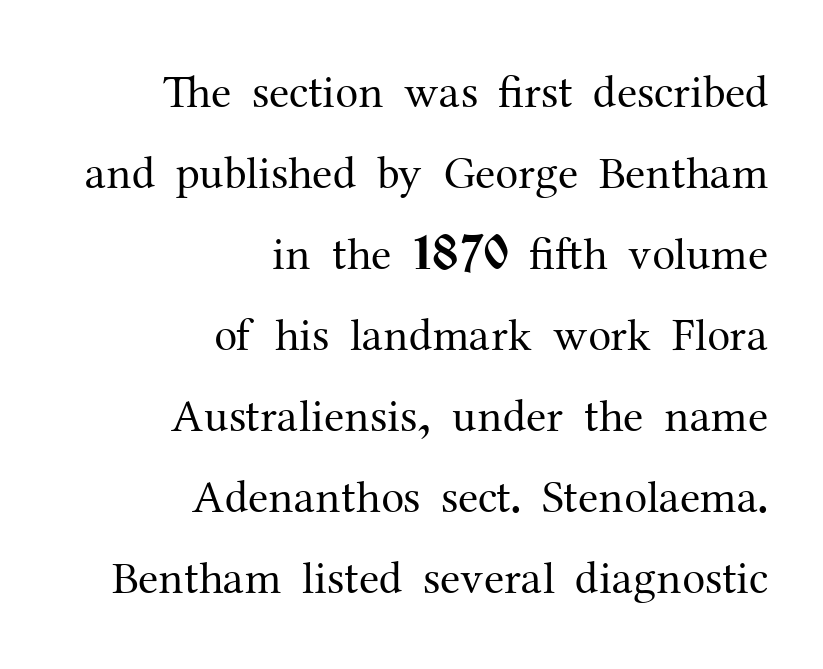
The image shows 46 px regular-weight serif type, upright; set right-aligned, line spacing 1.76x, normal letter spacing, not underlined; medium stroke contrast and a medium x-height.
